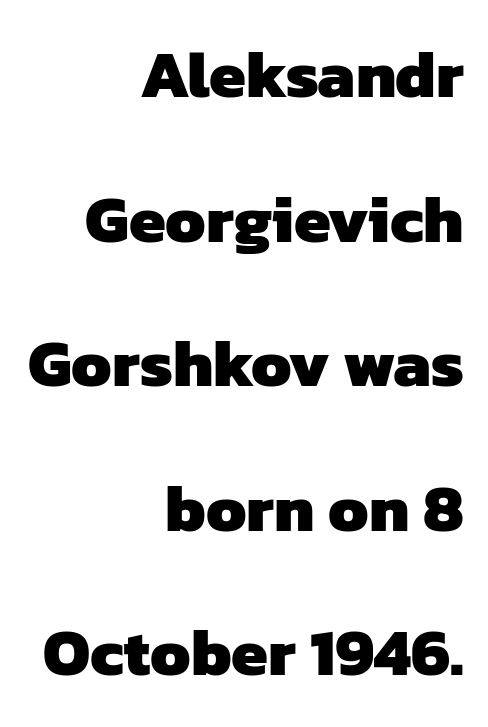
Q: Is the text bold? A: Yes.
Q: Is the typeface a serif or a sans-serif typeface? A: Sans-serif.
Q: Is the text underlined? A: No.
Q: How is the paragraph aligned? A: Right-aligned.
Q: Is the spacing between letters normal or unusually wide? A: Normal.
Q: Is the spacing between lines tight, normal or loose? A: Loose.
Q: Width (condensed, normal, or wide)? A: Normal.
Q: Stroke contrast? A: Low.
Q: x-height? A: Medium.
Q: Monospaced? A: No.
